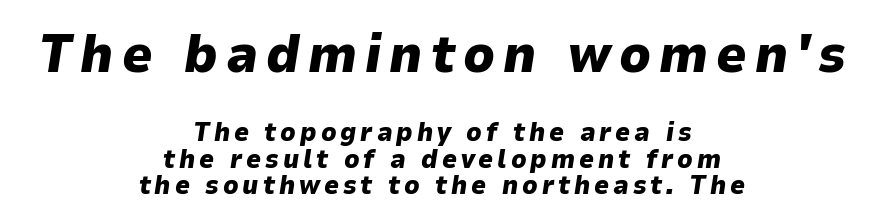
The baseline area is clear. Very little white space separates one row of letters from the next. What weight is shown? A full bold with thick strokes. Compare the two chunks: the upper has the greater cap height. The face used here is proportionally spaced, like ordinary book or web type. There's an unmistakable incline to the writing here.
